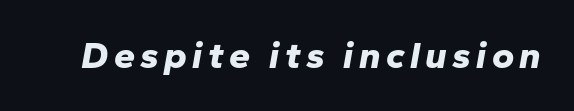
Every character sits at an angle, as italics do. Is this a fixed-width face? No — the glyphs have proportional, varying widths. Set as a true bold cut, around the 700 mark. The gap between lines stays unmarked.
